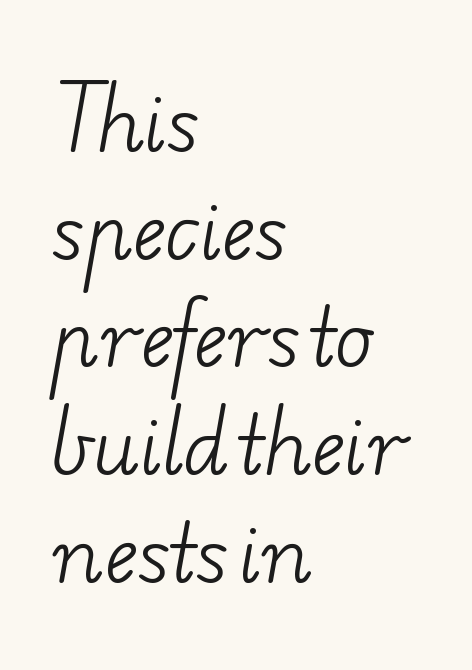
{"serif": "yes", "bold": "no", "weight": "light", "width": "wide", "stroke_contrast": "low", "x_height": "small", "monospaced": "no", "underline": "no", "align": "left", "line_spacing": "normal", "line_spacing_ratio": 1.38, "letter_spacing": "normal", "letter_spacing_em": 0.0, "glyph_px": 78}
